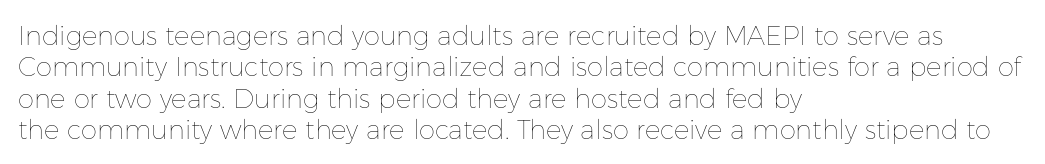
What stands out about the letter spacing? Nothing — it is the standard amount. The rendering anchors every line to the left-hand side. A light-to-regular cut is what we see here. Ordinary non-slanted type is in use.
